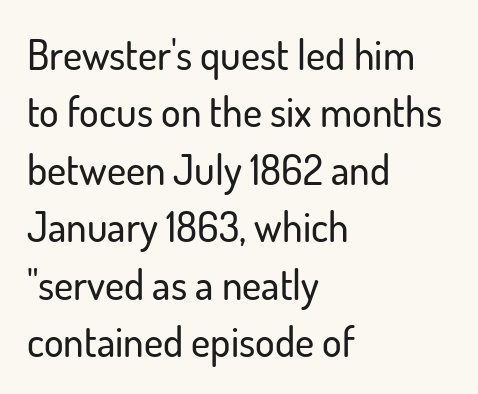
Q: Is the text italic (slanted)? A: No, it is upright.
Q: Is the typeface a serif or a sans-serif typeface? A: Sans-serif.
Q: Is the text underlined? A: No.
Q: How is the paragraph aligned? A: Left-aligned.
Q: Is the spacing between letters normal or unusually wide? A: Normal.
Q: Is the spacing between lines tight, normal or loose? A: Normal.
Q: Width (condensed, normal, or wide)? A: Normal.
Q: Stroke contrast? A: Low.
Q: x-height? A: Small.
Q: Monospaced? A: No.
